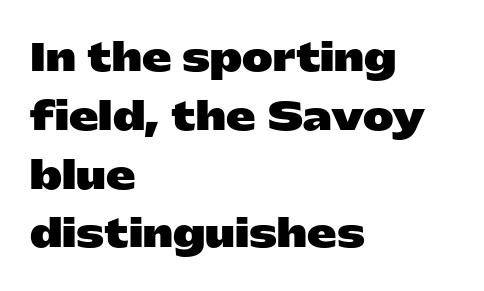
Q: Is the text bold? A: Yes.
Q: Is the text italic (slanted)? A: No, it is upright.
Q: Is the typeface a serif or a sans-serif typeface? A: Sans-serif.
Q: Is the text underlined? A: No.
Q: How is the paragraph aligned? A: Left-aligned.
Q: Is the spacing between letters normal or unusually wide? A: Normal.
Q: Is the spacing between lines tight, normal or loose? A: Normal.
Q: Width (condensed, normal, or wide)? A: Wide.
Q: Stroke contrast? A: Low.
Q: x-height? A: Medium.
Q: Monospaced? A: No.
